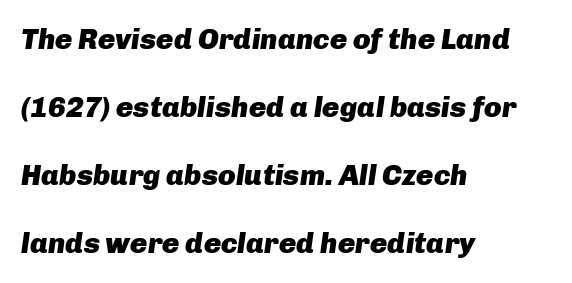
No word sits above an underline. Is the type slanted? Yes — the strokes lean at a clear angle. If you measured baseline to baseline, you'd find a long distance. The passage shown is typed in a proportional face where columns would drift. Each line starts at the same left margin while the right side varies. This is heavy type, rendered in bold.
